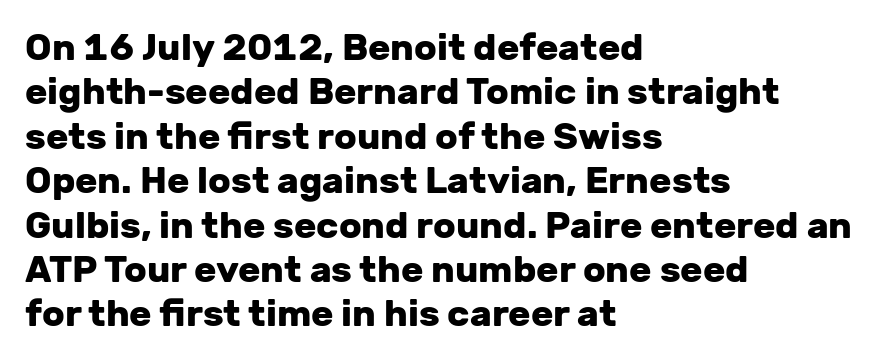
The foot of each line stays bare and open. These lines were composed using upright roman letters. This sample is left-justified, so line endings fall wherever the words run out. The letters carry no serifs — their stems end cleanly without finishing strokes. The passage shown is typed in a proportional face where columns would drift.
